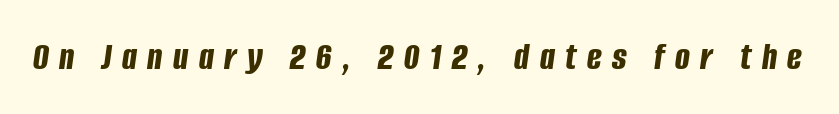
Q: Is the text bold? A: Yes.
Q: Is the text italic (slanted)? A: Yes, it leans right by about 8 degrees.
Q: Is the text underlined? A: No.
Q: Is the spacing between letters normal or unusually wide? A: Unusually wide.
Q: Width (condensed, normal, or wide)? A: Condensed.
Q: Stroke contrast? A: Low.
Q: x-height? A: Large.
Q: Monospaced? A: No.
